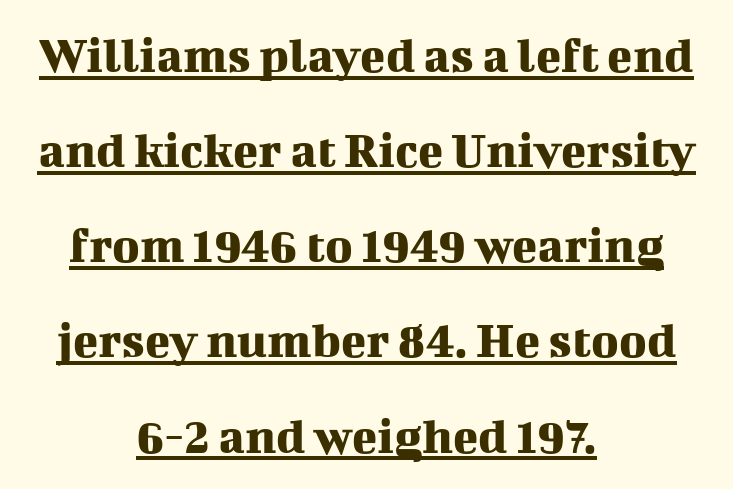
The letters carry serifs — small finishing strokes at the ends of their stems. The axis of the letterforms is exactly vertical. Glance below the letters and you will spot a drawn line. Layout note: lines centered. Standard letterfit; no display-style spreading of the glyphs. Note the varied advance widths — an 'i' is clearly narrower than an 'm'.
